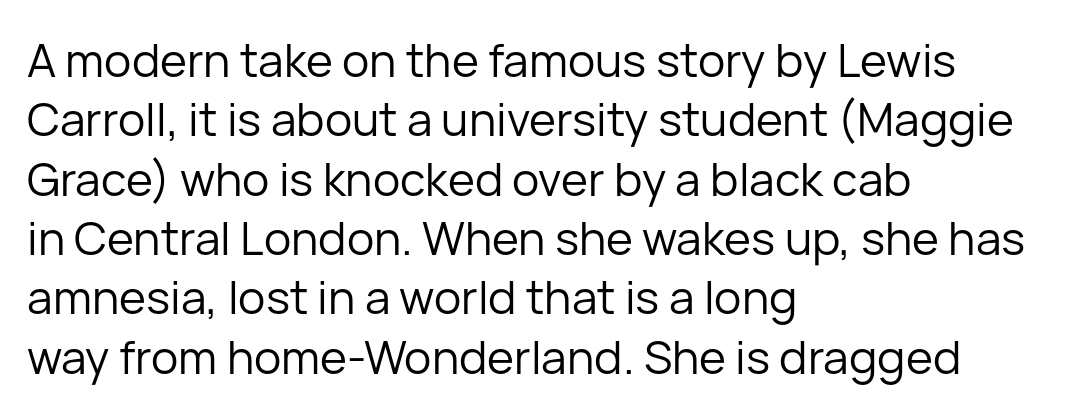
The image shows 46 px regular-weight sans-serif type, upright; set left-aligned, normal line spacing (1.29x), normal letter spacing, not underlined; low stroke contrast and a medium x-height.
